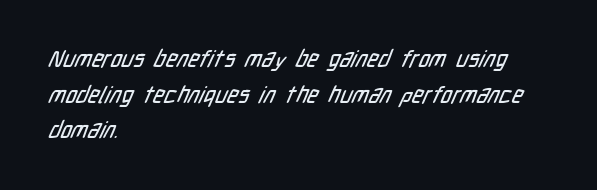
{"underline": "no", "align": "left", "line_spacing": "normal", "line_spacing_ratio": 1.55, "letter_spacing": "normal", "letter_spacing_em": 0.0, "glyph_px": 23}
